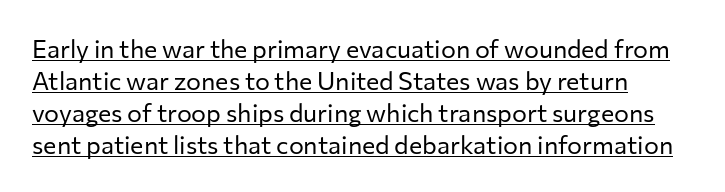
The image shows 25 px text type, upright; set normal line spacing (1.28x), normal letter spacing, underlined.
